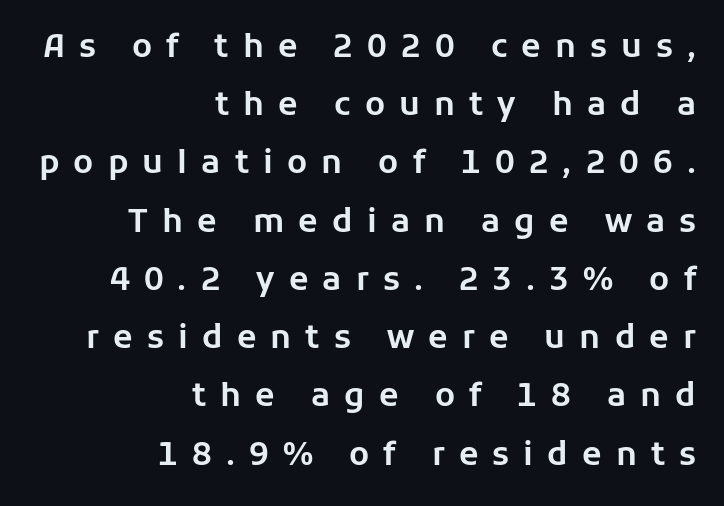
The image shows 32 px sans-serif type, upright; set right-aligned, line spacing 1.82x, unusually wide letter spacing (+0.44 em), not underlined; low stroke contrast and a medium x-height.
